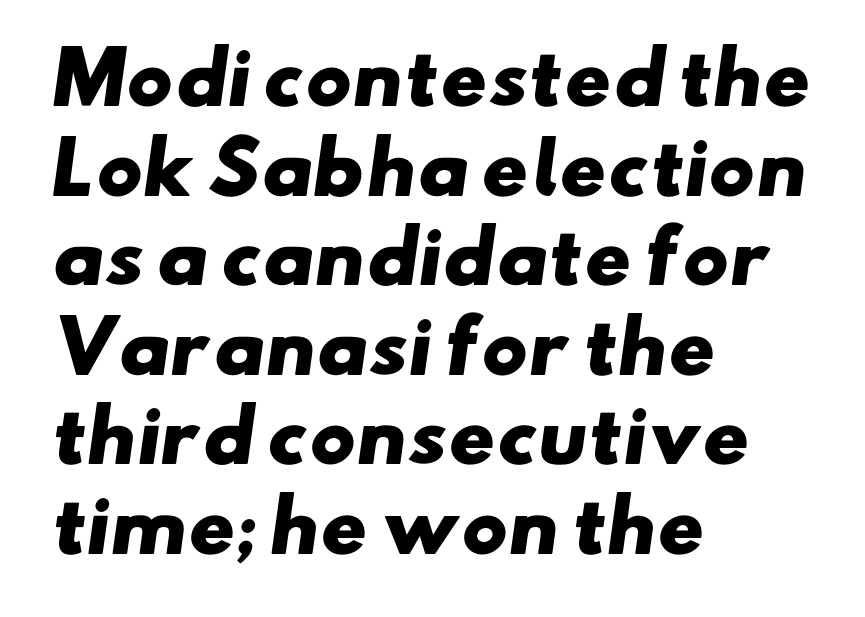
Q: Is the text bold? A: Yes.
Q: Is the typeface a serif or a sans-serif typeface? A: Sans-serif.
Q: Is the text underlined? A: No.
Q: How is the paragraph aligned? A: Left-aligned.
Q: Is the spacing between letters normal or unusually wide? A: Normal.
Q: Is the spacing between lines tight, normal or loose? A: Normal.
Q: Width (condensed, normal, or wide)? A: Wide.
Q: Stroke contrast? A: Low.
Q: x-height? A: Small.
Q: Monospaced? A: No.
